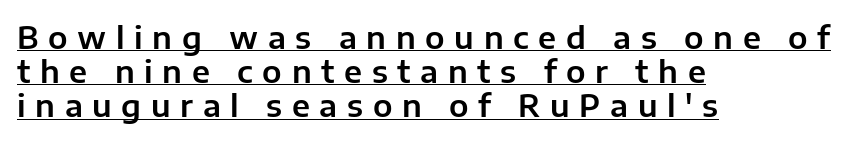
Looks like regular typesetting: each glyph gets only the width it needs. Each line of the rendering has a horizontal stroke beneath the glyphs. These lines are set flush left with a ragged right edge. The type sits square on the baseline with zero lean. One glance says dense: line gaps are narrower than usual. Serif or sans? Sans — the stroke terminals are bare.
